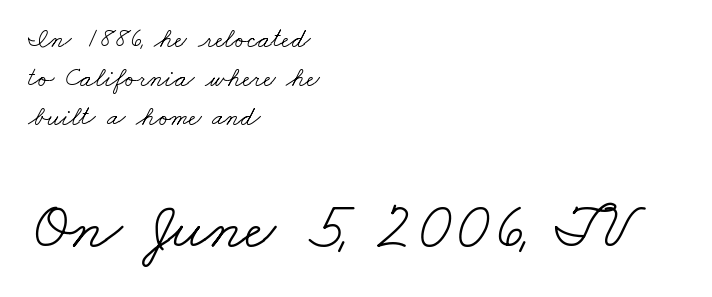
{"serif": "yes", "bold": "no", "weight": "light", "width": "wide", "stroke_contrast": "low", "x_height": "small", "monospaced": "no", "underline": "no", "align": "left", "line_spacing": "normal", "line_spacing_ratio": 1.45, "letter_spacing": "normal", "letter_spacing_em": 0.0, "larger_block": "second", "size_ratio": 2.52, "glyph_px": 68}
